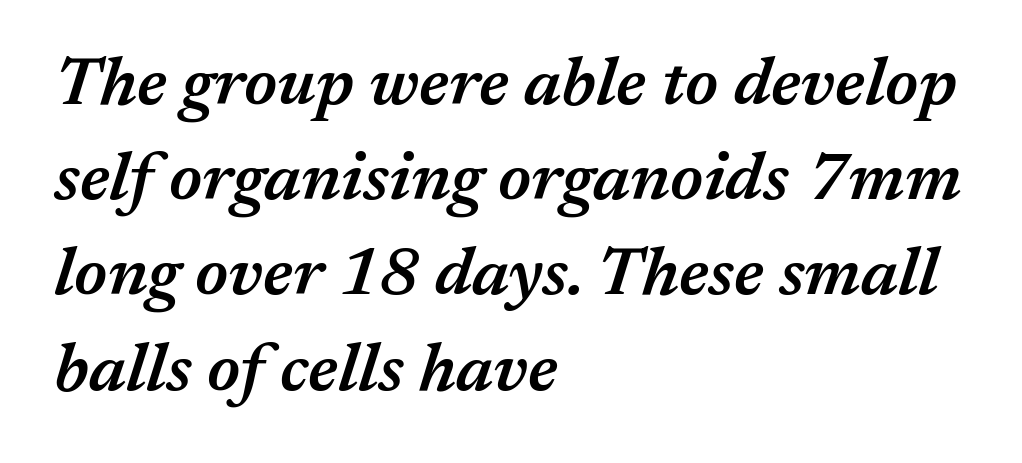
Q: Is the text bold? A: Semi-bold.
Q: Is the text italic (slanted)? A: Yes, it leans right by about 17 degrees.
Q: Is the text underlined? A: No.
Q: How is the paragraph aligned? A: Left-aligned.
Q: Is the spacing between letters normal or unusually wide? A: Normal.
Q: Is the spacing between lines tight, normal or loose? A: Normal.
Q: Width (condensed, normal, or wide)? A: Normal.
Q: Stroke contrast? A: Medium.
Q: x-height? A: Medium.
Q: Monospaced? A: No.
